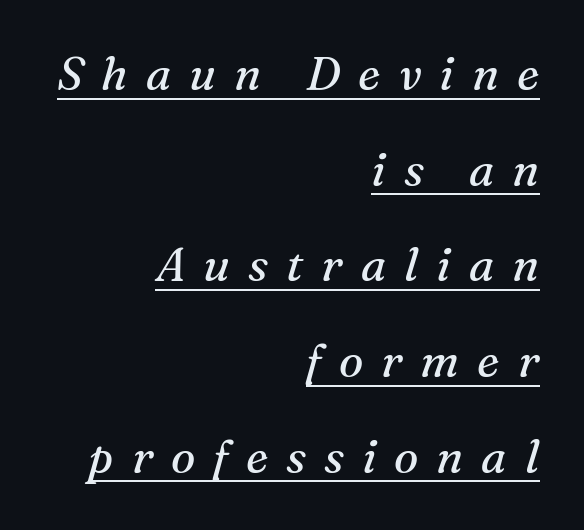
{"serif": "yes", "italic": "yes", "lean": "right", "slant_degrees": 16, "bold": "no", "weight": "regular", "width": "normal", "stroke_contrast": "medium", "x_height": "medium", "monospaced": "no", "underline": "yes", "align": "right", "line_spacing": "loose", "line_spacing_ratio": 2.08, "letter_spacing": "wide", "letter_spacing_em": 0.39, "glyph_px": 46}
